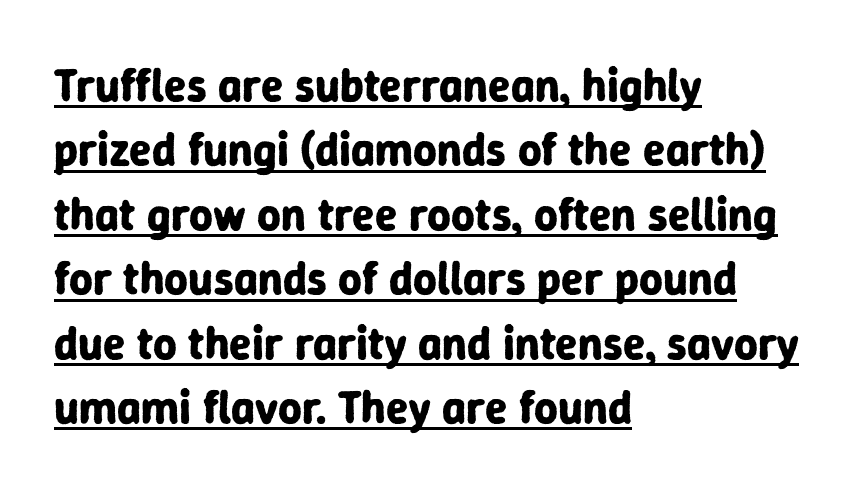
These lines stack with their left ends in a neat column. The font is running at its bold setting. These lines were composed using upright roman letters. Note: no serifs on the glyphs. Do the characters align in a grid? No, the font is proportional.
